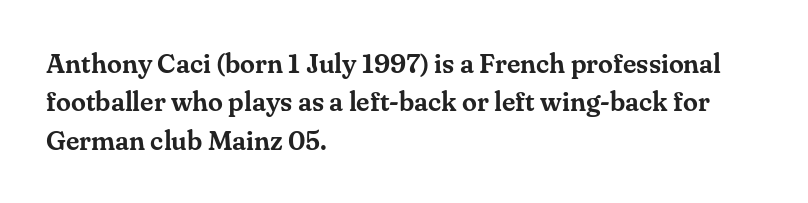
Compared with typical paragraphs, the rows here are spaced about the same. Posture: straight, roman, zero tilt. Inter-character spacing is left at the font's built-in metrics. The space beneath each line is pristine and unruled. The compositor pushed each line to the left boundary.
